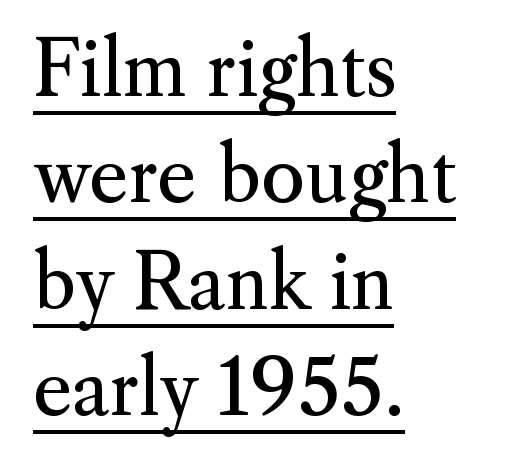
{"serif": "yes", "italic": "no", "bold": "no", "weight": "regular", "width": "normal", "stroke_contrast": "medium", "x_height": "small", "monospaced": "no", "underline": "yes", "align": "left", "line_spacing": "normal", "line_spacing_ratio": 1.42, "letter_spacing": "normal", "letter_spacing_em": 0.0, "glyph_px": 75}
